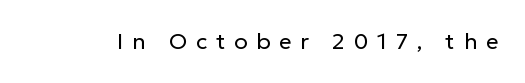
The string is rendered with underlining switched off. What stands out about the letter spacing? Its width — letters are far apart. No letter is thick-stroked: the sample isn't bold. Characters remain perfectly vertical along every line.
